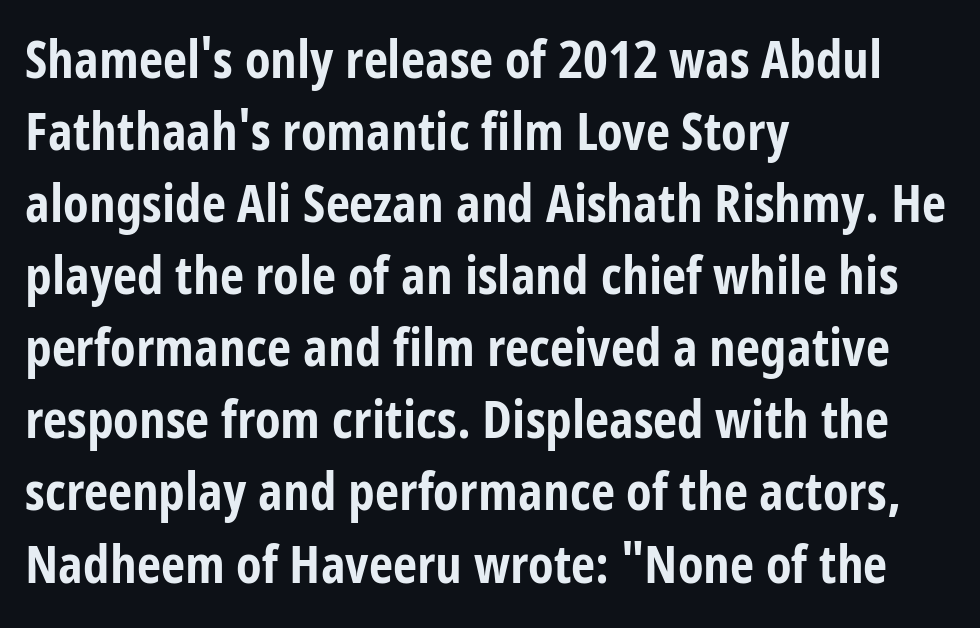
{"serif": "no", "italic": "no", "bold": "yes", "weight": "bold", "width": "condensed", "stroke_contrast": "low", "x_height": "large", "monospaced": "no", "underline": "no", "align": "left", "line_spacing": "normal", "line_spacing_ratio": 1.36, "letter_spacing": "normal", "letter_spacing_em": 0.0, "glyph_px": 53}
